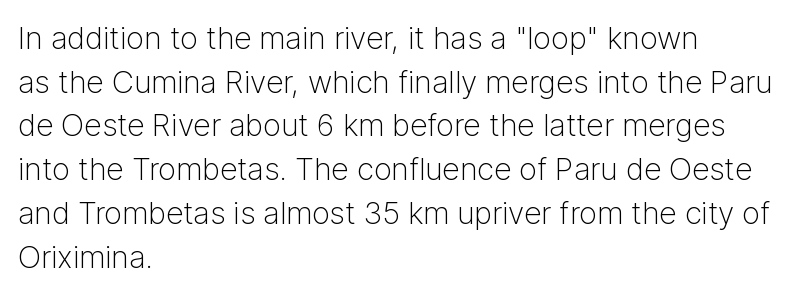
The image shows 31 px light sans-serif type, upright; set left-aligned, normal line spacing (1.41x), normal letter spacing, not underlined; low stroke contrast and a medium x-height.
